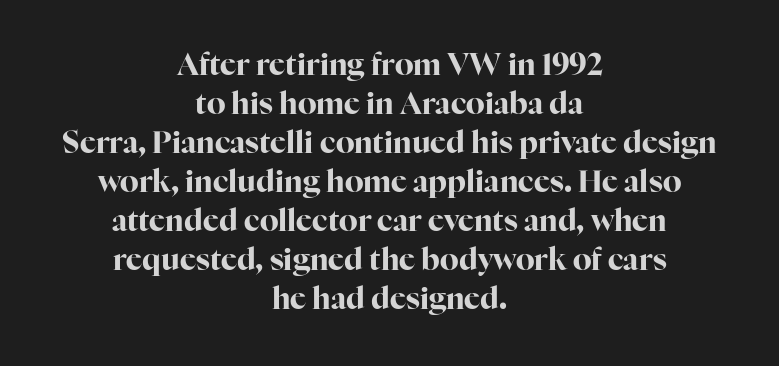
The image shows 30 px bold serif type, upright; set centered, normal line spacing (1.3x), normal letter spacing, not underlined; high stroke contrast and a medium x-height.
